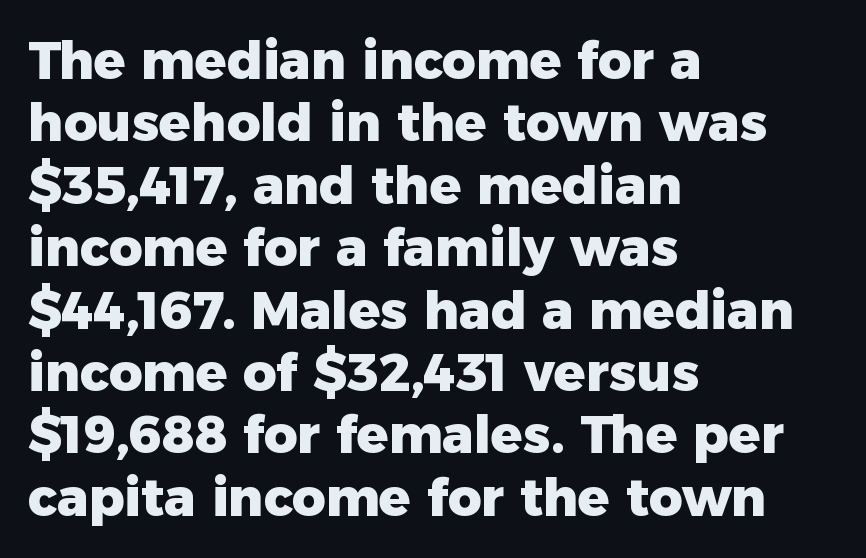
{"serif": "no", "italic": "no", "bold": "yes", "weight": "heavy", "width": "normal", "stroke_contrast": "low", "x_height": "medium", "monospaced": "no", "underline": "no", "align": "left", "line_spacing_ratio": 1.2, "letter_spacing": "normal", "letter_spacing_em": 0.0, "glyph_px": 52}
